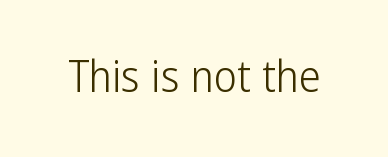
These lines are rendered in a variable-pitch font. How are the letters spaced? Ordinarily, with no added tracking. The font's upright variant was chosen for this text. The letters look calm and open, with moderate or lighter stems. Only glyphs here, with clear space below each row. In terms of letterform style, serifs are entirely absent.
